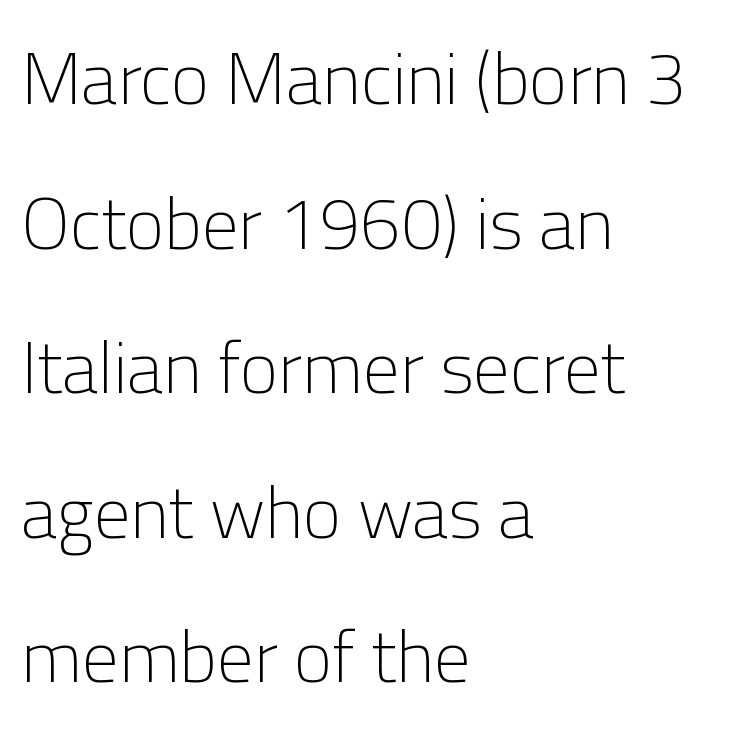
Q: Is the text bold? A: No.
Q: Is the text italic (slanted)? A: No, it is upright.
Q: Is the typeface a serif or a sans-serif typeface? A: Sans-serif.
Q: Is the text underlined? A: No.
Q: How is the paragraph aligned? A: Left-aligned.
Q: Is the spacing between letters normal or unusually wide? A: Normal.
Q: Is the spacing between lines tight, normal or loose? A: Loose.
Q: Width (condensed, normal, or wide)? A: Normal.
Q: Stroke contrast? A: Low.
Q: x-height? A: Medium.
Q: Monospaced? A: No.
